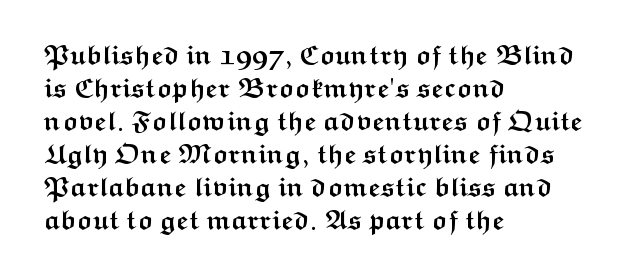
Words float on clear page, feet unadorned. Does the lettering tilt? It doesn't — this is upright. Visually the block forms a straight wall on the left and a jagged coastline on the right. These words are printed bold, with thick strokes throughout. Characters follow at the spacing the type designer built in.
